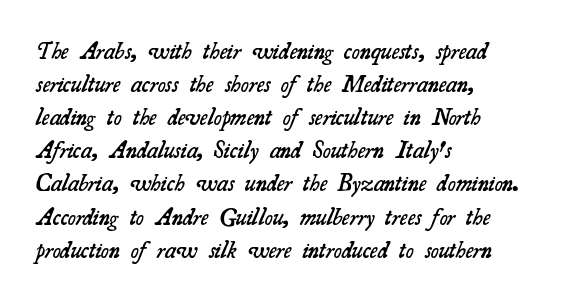
{"bold": "semi", "underline": "no", "align": "left", "line_spacing": "normal", "line_spacing_ratio": 1.38, "letter_spacing": "normal", "letter_spacing_em": 0.0, "glyph_px": 24}
